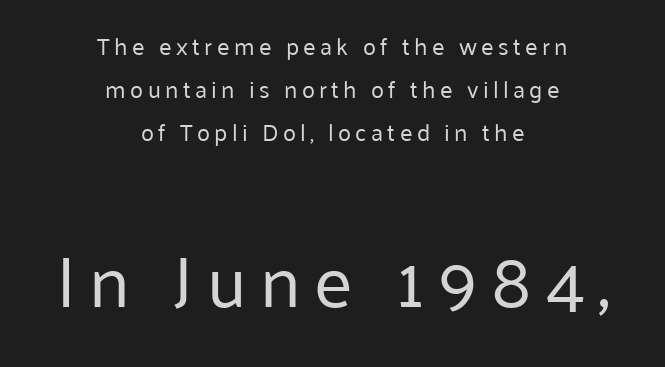
The image shows 73 px regular-weight sans-serif type, upright; set centered, line spacing 1.79x, not underlined; the second (bottom) block is 3.04x larger; low stroke contrast and a medium x-height.
